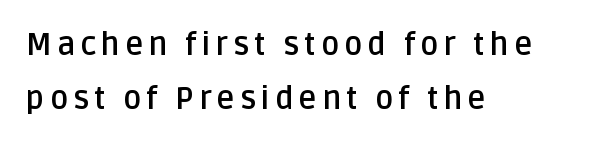
Q: Is the text bold? A: Yes.
Q: Is the text italic (slanted)? A: No, it is upright.
Q: Is the typeface a serif or a sans-serif typeface? A: Sans-serif.
Q: Is the text underlined? A: No.
Q: How is the paragraph aligned? A: Left-aligned.
Q: Width (condensed, normal, or wide)? A: Normal.
Q: Stroke contrast? A: Low.
Q: x-height? A: Large.
Q: Monospaced? A: No.
